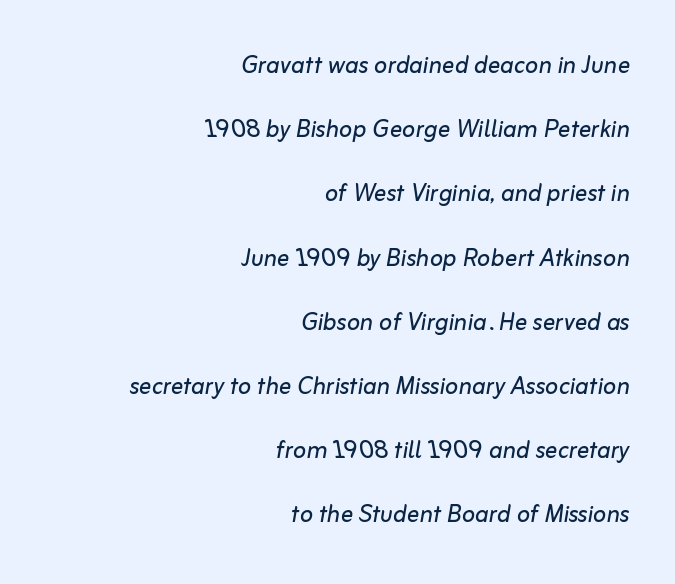
Q: Is the text bold? A: No.
Q: Is the text italic (slanted)? A: Yes, it leans right by about 10 degrees.
Q: Is the text underlined? A: No.
Q: How is the paragraph aligned? A: Right-aligned.
Q: Is the spacing between letters normal or unusually wide? A: Normal.
Q: Is the spacing between lines tight, normal or loose? A: Loose.
Q: Width (condensed, normal, or wide)? A: Normal.
Q: Stroke contrast? A: Low.
Q: x-height? A: Medium.
Q: Monospaced? A: No.
